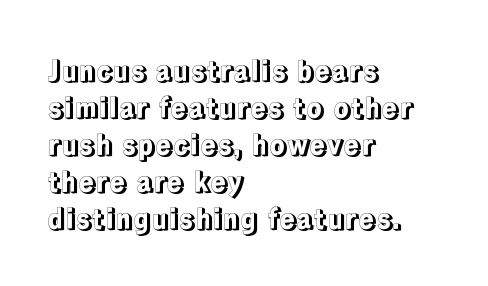
Q: Is the text italic (slanted)? A: No, it is upright.
Q: Is the text underlined? A: No.
Q: How is the paragraph aligned? A: Left-aligned.
Q: Is the spacing between letters normal or unusually wide? A: Normal.
Q: Is the spacing between lines tight, normal or loose? A: Normal.
Q: Width (condensed, normal, or wide)? A: Normal.
Q: x-height? A: Medium.
Q: Monospaced? A: No.
